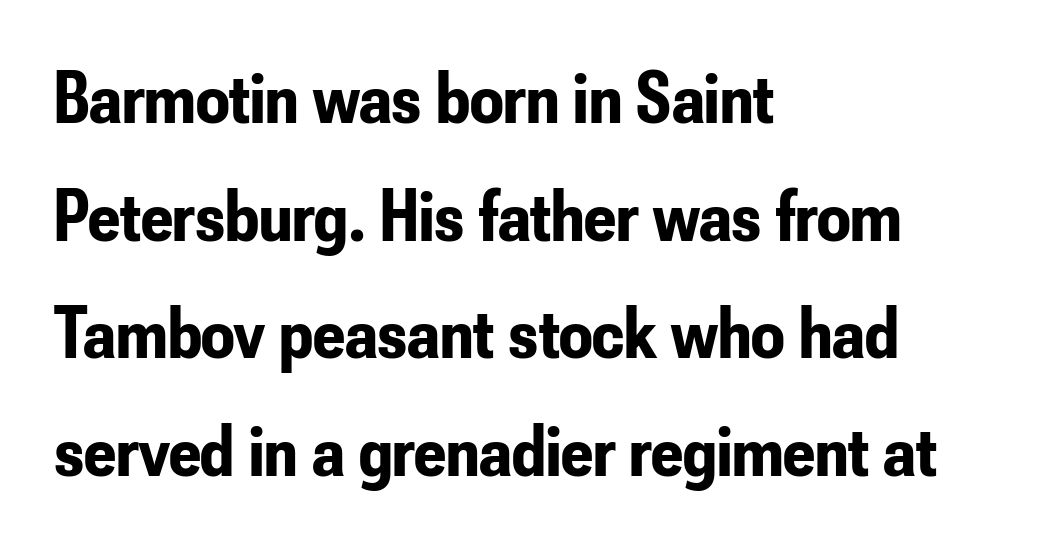
The image shows 74 px bold, condensed sans-serif type, upright; set left-aligned, normal line spacing (1.59x), normal letter spacing, not underlined; low stroke contrast and a small x-height.
